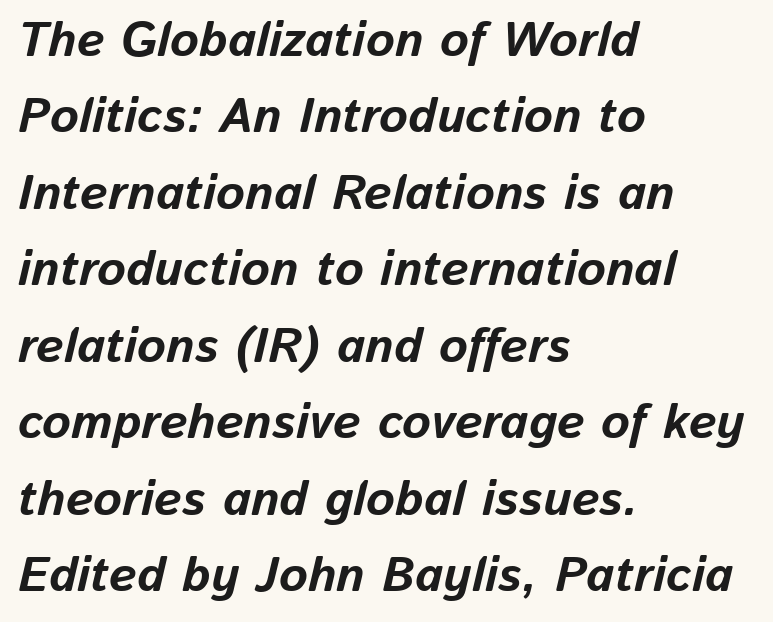
The image shows 49 px bold type, italic (leaning right); set left-aligned, normal line spacing (1.56x), normal letter spacing, not underlined; low stroke contrast and a medium x-height.
